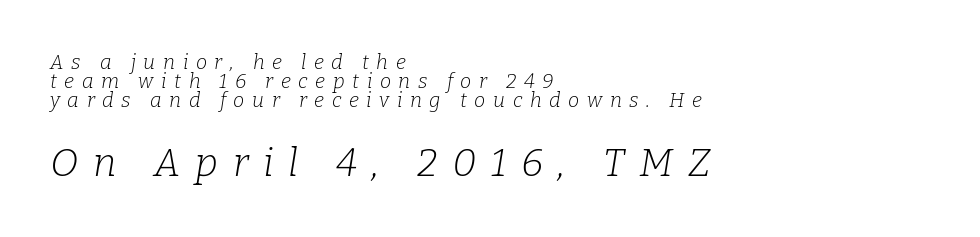
{"serif": "yes", "italic": "yes", "lean": "right", "slant_degrees": 9, "bold": "no", "weight": "light", "width": "normal", "stroke_contrast": "low", "x_height": "medium", "monospaced": "no", "underline": "no", "align": "left", "line_spacing": "tight", "line_spacing_ratio": 0.96, "letter_spacing": "wide", "letter_spacing_em": 0.38, "larger_block": "second", "size_ratio": 1.95, "glyph_px": 39}
